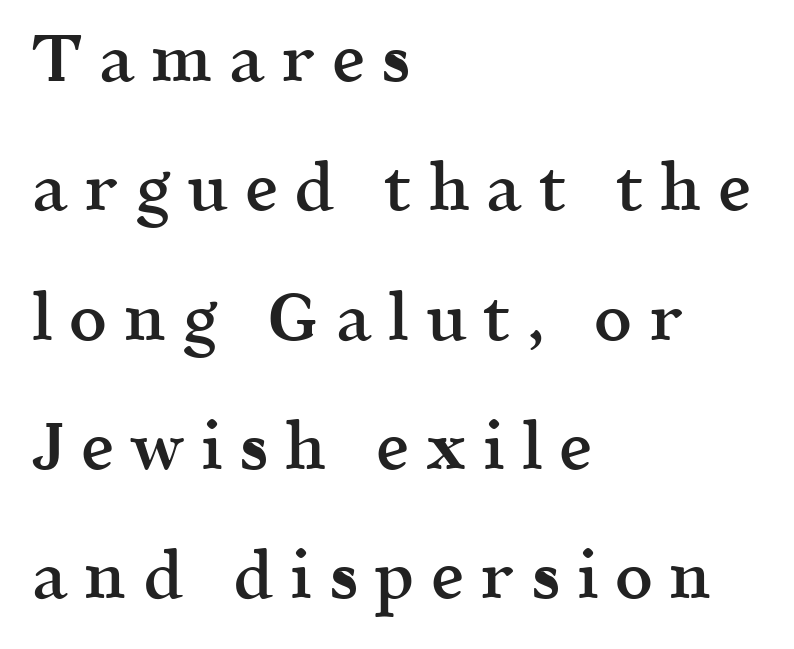
Think of a printed novel: that variable character pitch is what you see here. The glyphs have the mass of a demibold cut, below bold. Typographically, this falls in the serif category. The space beneath each line is pristine and unruled. Do the letters lean? They stand straight.
